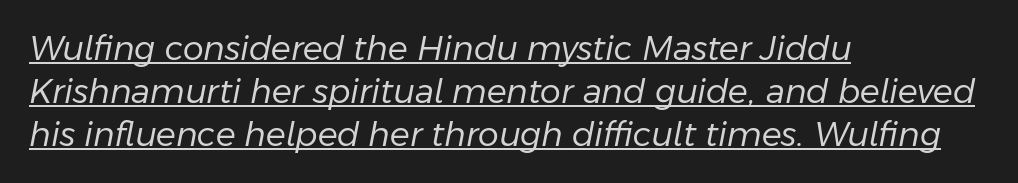
Q: Is the text bold? A: No.
Q: Is the text italic (slanted)? A: Yes, it leans right by about 11 degrees.
Q: Is the text underlined? A: Yes.
Q: How is the paragraph aligned? A: Left-aligned.
Q: Is the spacing between letters normal or unusually wide? A: Normal.
Q: Is the spacing between lines tight, normal or loose? A: Normal.
Q: Width (condensed, normal, or wide)? A: Normal.
Q: Stroke contrast? A: Low.
Q: x-height? A: Medium.
Q: Monospaced? A: No.
